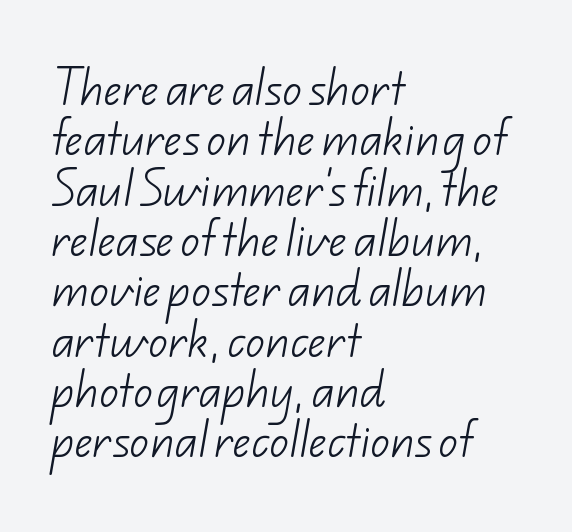
{"serif": "no", "bold": "no", "weight": "light", "width": "normal", "stroke_contrast": "low", "x_height": "small", "monospaced": "no", "underline": "no", "align": "left", "line_spacing": "normal", "line_spacing_ratio": 1.29, "letter_spacing": "normal", "letter_spacing_em": 0.0, "glyph_px": 39}
